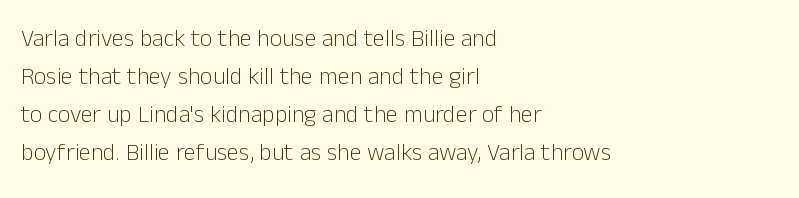
Is there much room between lines? A standard amount, neither cramped nor airy. A roman cut, with each character standing at attention. How are the letters spaced? Ordinarily, with no added tracking. This rendering features lettering with no underline. The paragraph shown leans on its left margin. The weight tops out at a normal text grade.
